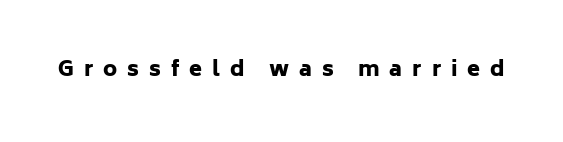
{"italic": "no", "bold": "yes", "underline": "no", "letter_spacing": "wide", "letter_spacing_em": 0.47, "glyph_px": 21}
